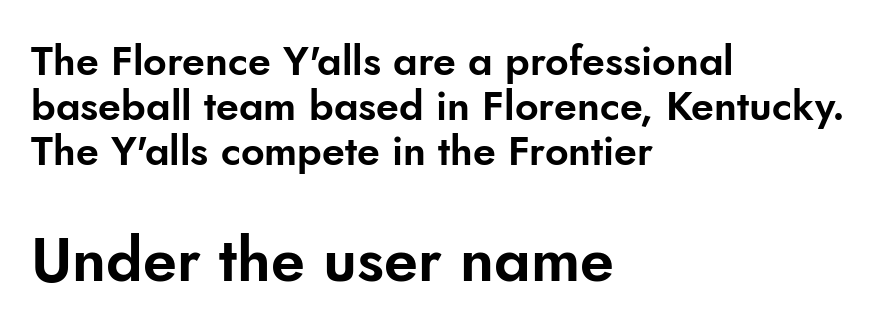
Q: Is the text italic (slanted)? A: No, it is upright.
Q: Is the typeface a serif or a sans-serif typeface? A: Sans-serif.
Q: Is the text underlined? A: No.
Q: How is the paragraph aligned? A: Left-aligned.
Q: Is the spacing between letters normal or unusually wide? A: Normal.
Q: Is the spacing between lines tight, normal or loose? A: Tight.
Q: Which block of text is set in a larger size, the first (top) or the second (bottom)? A: The second (bottom) one.
Q: Width (condensed, normal, or wide)? A: Normal.
Q: Stroke contrast? A: Low.
Q: x-height? A: Small.
Q: Monospaced? A: No.
